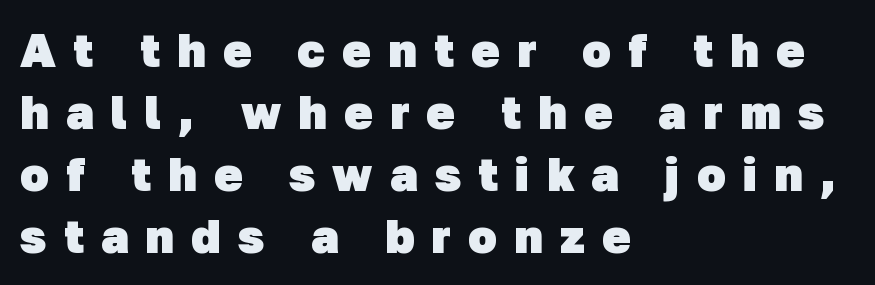
Compared with typical paragraphs, the rows here are spaced about the same. Serifs: no, the terminals of the letterforms are clean. Heft: maximum for text — a bold. Clear beneath every line of the passage. This rendering uses left alignment, leaving the right contour irregular. Each word looks stretched out because of the extra space between its letters.
